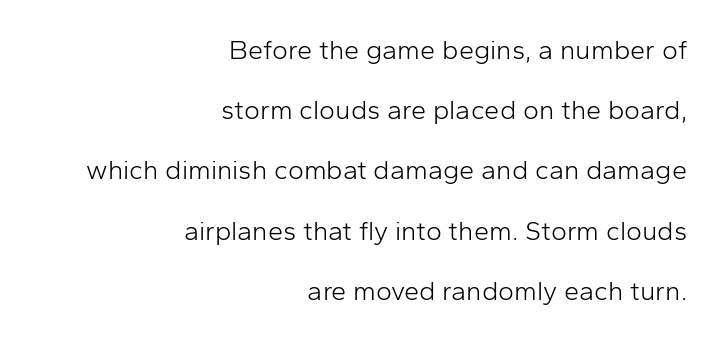
The horizontal fit of the characters is conventional and even. The compositor pushed each line to the right boundary. Italic: no, the glyphs are upright roman. The specimen omits any rule beneath the text block's lines. Weight: regular or lighter.
